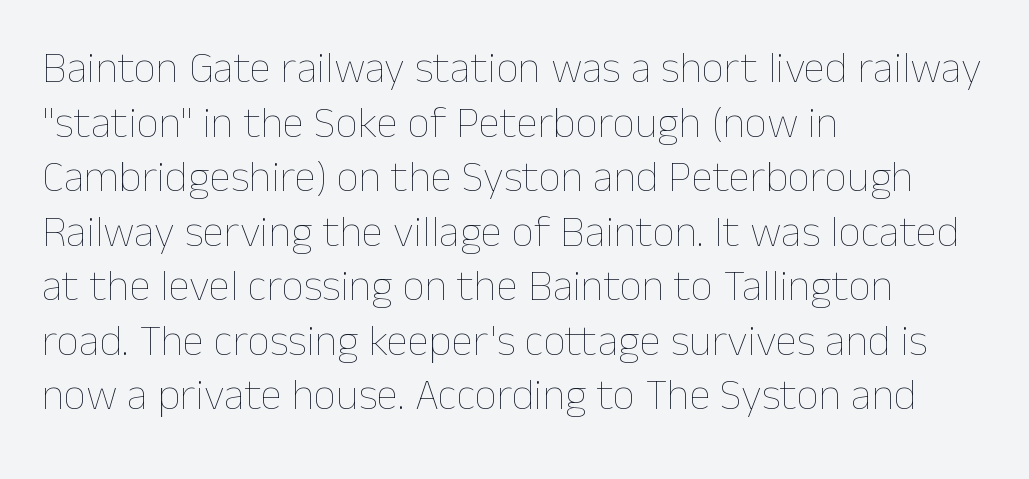
Q: Is the text bold? A: No.
Q: Is the text italic (slanted)? A: No, it is upright.
Q: Is the text underlined? A: No.
Q: How is the paragraph aligned? A: Left-aligned.
Q: Is the spacing between letters normal or unusually wide? A: Normal.
Q: Width (condensed, normal, or wide)? A: Normal.
Q: Stroke contrast? A: Low.
Q: x-height? A: Medium.
Q: Monospaced? A: No.
